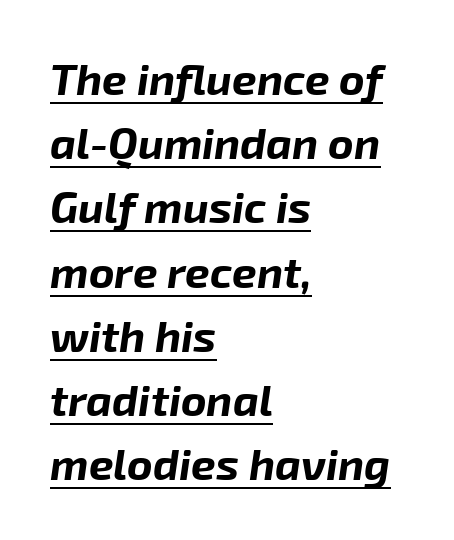
The ragged edge is on the right, which tells us the setting is flush left. Is the type slanted? Yes — the strokes lean at a clear angle. Nothing unusual about the tracking: characters are spaced as the font intends. The letters are bold, with thick, heavy strokes.
